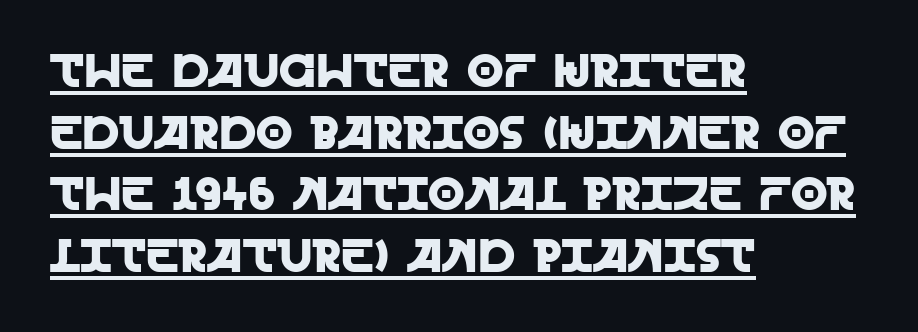
The image shows 47 px sans-serif type, upright; set left-aligned, normal line spacing (1.31x), normal letter spacing, underlined; a large x-height.
